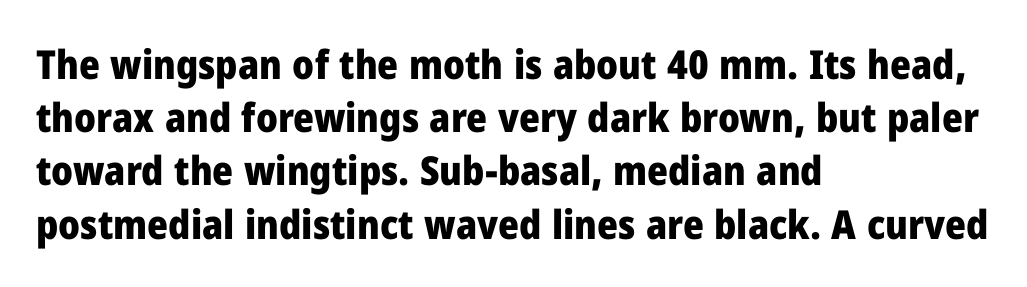
Q: Is the text bold? A: Yes.
Q: Is the text italic (slanted)? A: No, it is upright.
Q: Is the typeface a serif or a sans-serif typeface? A: Sans-serif.
Q: Is the text underlined? A: No.
Q: How is the paragraph aligned? A: Left-aligned.
Q: Is the spacing between letters normal or unusually wide? A: Normal.
Q: Is the spacing between lines tight, normal or loose? A: Normal.
Q: Width (condensed, normal, or wide)? A: Normal.
Q: Stroke contrast? A: Low.
Q: x-height? A: Medium.
Q: Monospaced? A: No.
